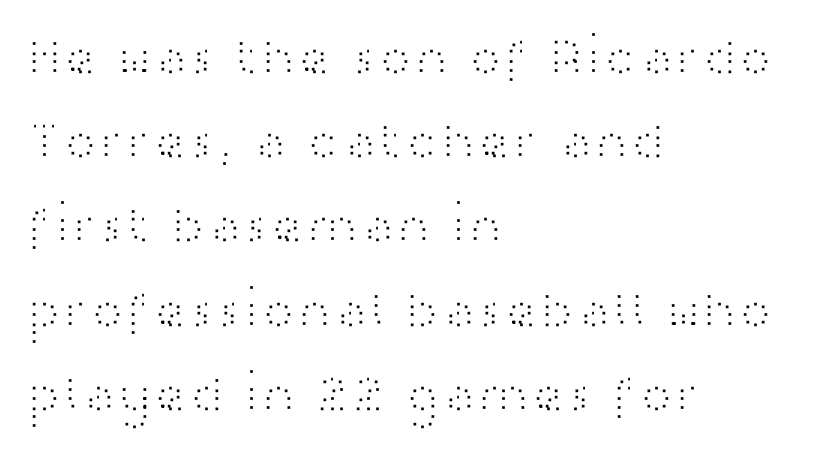
The face used here is proportionally spaced, like ordinary book or web type. The leading is moderate, giving the passage an even texture. This is the regular roman posture of the typeface. Characters follow at the spacing the type designer built in. The words here are not underlined. Each letter's strokes conclude bluntly, with no projecting serifs.
